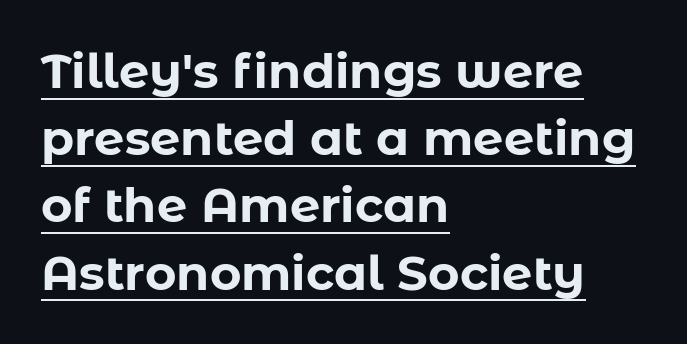
Characters remain perfectly vertical along every line. Students, observe the line beneath the letters — that is underlining. Classification — sans serif. Letter spacing: default.
